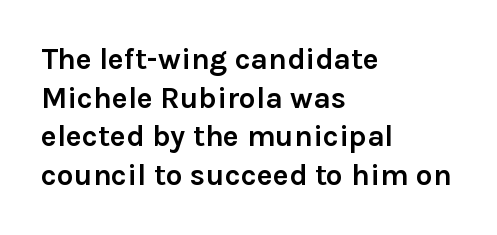
{"serif": "no", "italic": "no", "bold": "yes", "weight": "semibold", "width": "normal", "stroke_contrast": "low", "x_height": "medium", "monospaced": "no", "underline": "no", "align": "left", "line_spacing": "normal", "line_spacing_ratio": 1.29, "letter_spacing": "normal", "letter_spacing_em": 0.0, "glyph_px": 30}
